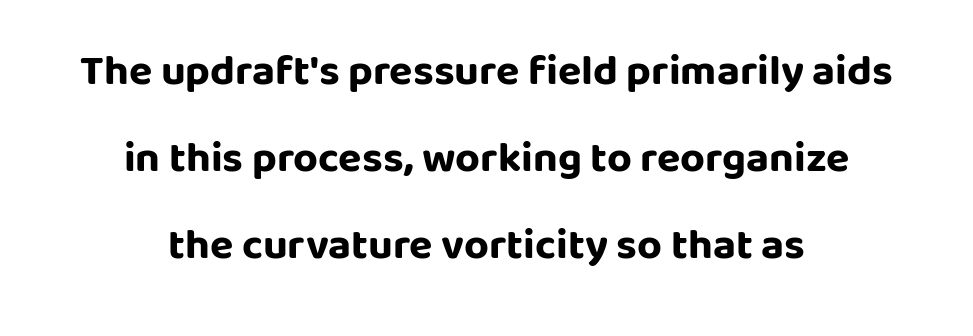
The image shows 43 px bold sans-serif type, upright; set centered, loose line spacing (2.02x), normal letter spacing, not underlined; low stroke contrast and a large x-height.
